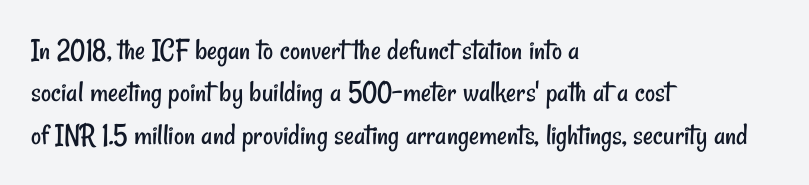
Q: Is the text bold? A: No.
Q: Is the typeface a serif or a sans-serif typeface? A: Sans-serif.
Q: Is the text underlined? A: No.
Q: How is the paragraph aligned? A: Left-aligned.
Q: Is the spacing between letters normal or unusually wide? A: Normal.
Q: Is the spacing between lines tight, normal or loose? A: Normal.
Q: Width (condensed, normal, or wide)? A: Condensed.
Q: Stroke contrast? A: Low.
Q: x-height? A: Small.
Q: Monospaced? A: No.
